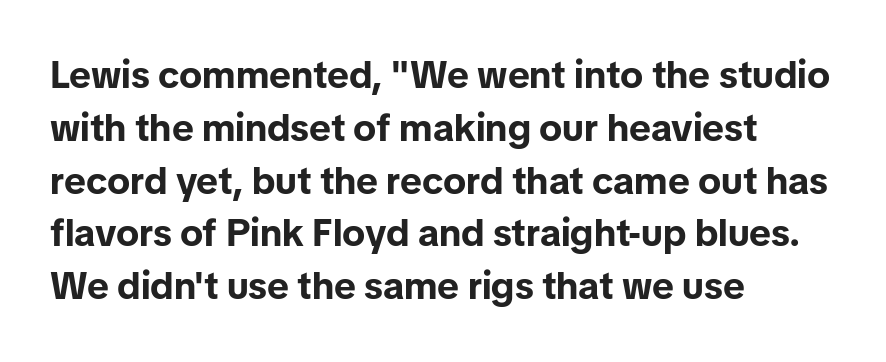
Q: Is the text bold? A: Yes.
Q: Is the text italic (slanted)? A: No, it is upright.
Q: Is the typeface a serif or a sans-serif typeface? A: Sans-serif.
Q: Is the text underlined? A: No.
Q: How is the paragraph aligned? A: Left-aligned.
Q: Is the spacing between letters normal or unusually wide? A: Normal.
Q: Is the spacing between lines tight, normal or loose? A: Normal.
Q: Width (condensed, normal, or wide)? A: Normal.
Q: Stroke contrast? A: Low.
Q: x-height? A: Medium.
Q: Monospaced? A: No.
